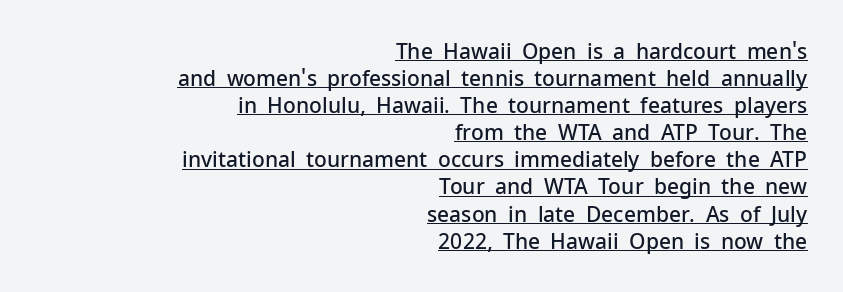
The image shows 21 px text type, upright; set right-aligned, normal line spacing (1.29x), normal letter spacing, underlined.
